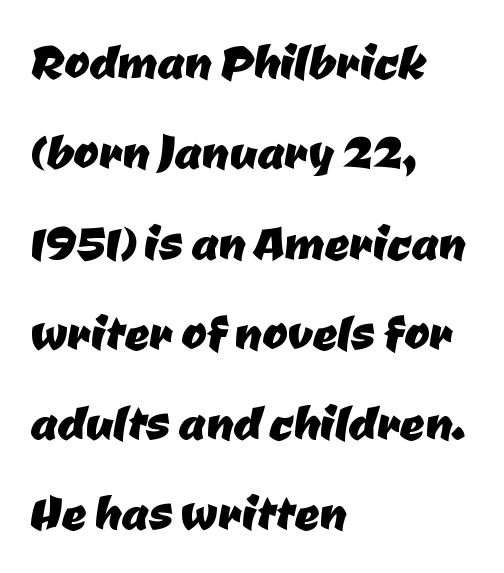
The image shows 61 px sans-serif type; set left-aligned, normal line spacing (1.48x), normal letter spacing, not underlined; low stroke contrast and a medium x-height.
